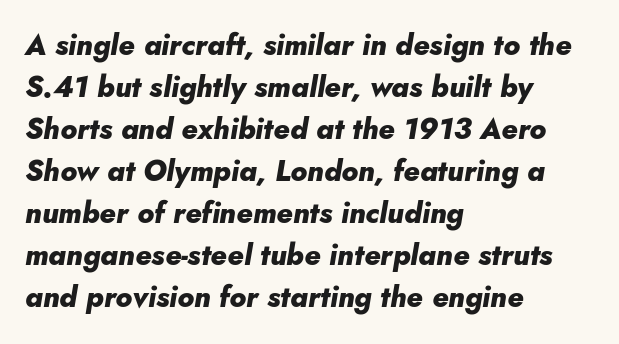
{"italic": "yes", "lean": "right", "slant_degrees": 10, "bold": "yes", "weight": "heavy", "width": "normal", "stroke_contrast": "low", "x_height": "small", "monospaced": "no", "underline": "no", "align": "left", "line_spacing": "normal", "line_spacing_ratio": 1.45, "letter_spacing": "normal", "letter_spacing_em": 0.0, "glyph_px": 29}
